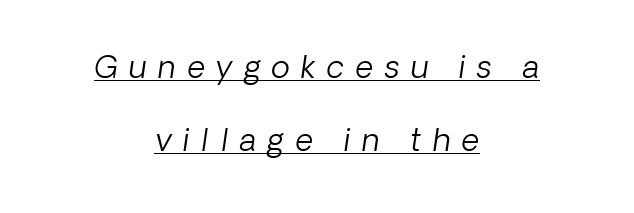
The image shows 31 px light type, italic (leaning right); set centered, loose line spacing (2.34x), unusually wide letter spacing (+0.37 em), underlined; low stroke contrast and a medium x-height.
